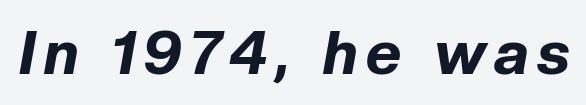
The image shows 61 px bold type, italic (leaning right); set not underlined; low stroke contrast and a medium x-height.
